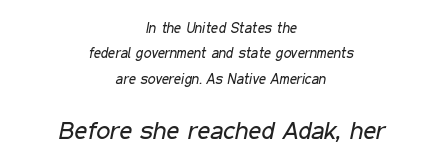
The image shows 25 px text type, italic (leaning right); set centered, line spacing 1.82x, normal letter spacing, not underlined; the second (bottom) block is 1.79x larger.
